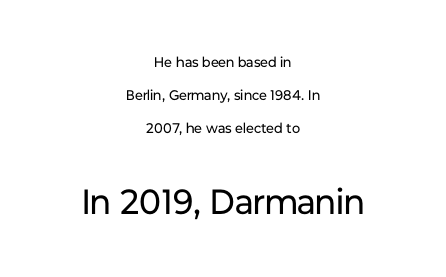
Q: Is the text bold? A: No.
Q: Is the text italic (slanted)? A: No, it is upright.
Q: Is the typeface a serif or a sans-serif typeface? A: Sans-serif.
Q: Is the text underlined? A: No.
Q: How is the paragraph aligned? A: Centered.
Q: Is the spacing between letters normal or unusually wide? A: Normal.
Q: Is the spacing between lines tight, normal or loose? A: Loose.
Q: Which block of text is set in a larger size, the first (top) or the second (bottom)? A: The second (bottom) one.
Q: Width (condensed, normal, or wide)? A: Normal.
Q: Stroke contrast? A: Low.
Q: x-height? A: Medium.
Q: Monospaced? A: No.
